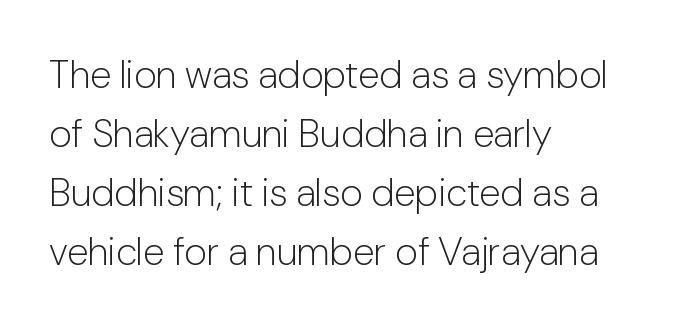
The image shows 39 px light sans-serif type, upright; set left-aligned, normal line spacing (1.51x), normal letter spacing, not underlined; low stroke contrast and a medium x-height.
